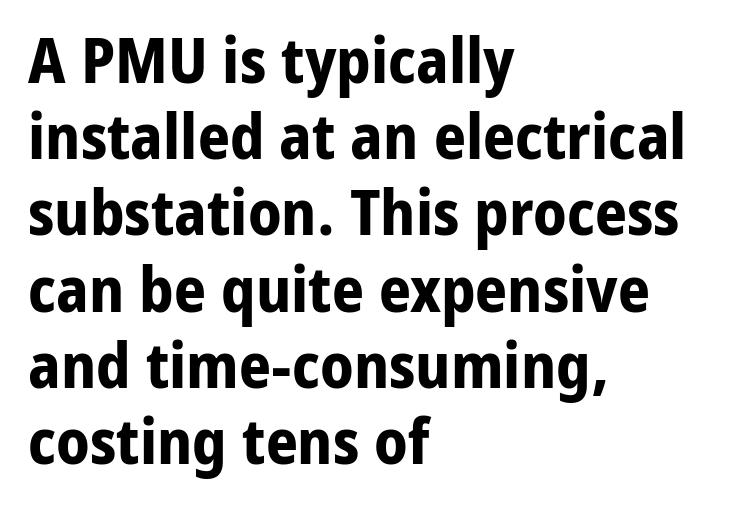
The gap between lines stays unmarked. Posture: upright roman. Inter-character spacing is left at the font's built-in metrics. You can tell from the bare stems that sans-serif type was used. Is the type bold? Yes — the strokes are clearly thick and heavy.
